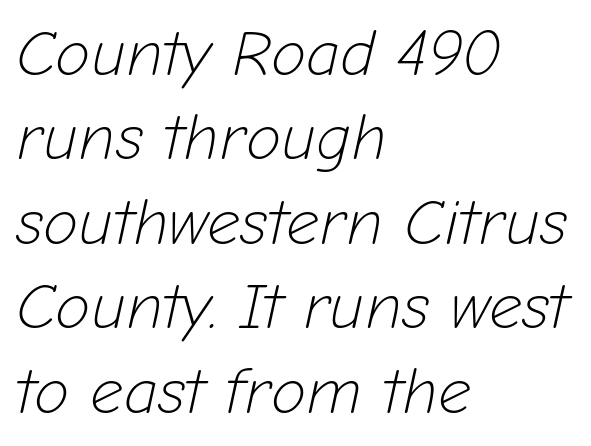
The image shows 65 px light type, italic (leaning right); set left-aligned, normal line spacing (1.3x), normal letter spacing, not underlined; low stroke contrast and a medium x-height.
